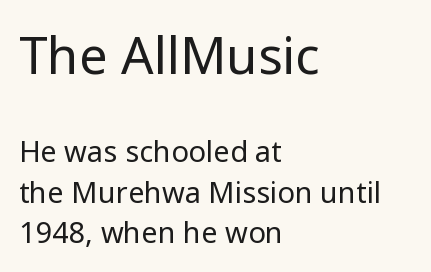
{"serif": "no", "italic": "no", "bold": "no", "weight": "regular", "width": "normal", "stroke_contrast": "low", "x_height": "medium", "monospaced": "no", "underline": "no", "align": "left", "line_spacing": "normal", "line_spacing_ratio": 1.4, "letter_spacing": "normal", "letter_spacing_em": 0.0, "larger_block": "first", "size_ratio": 1.76, "glyph_px": 51}
